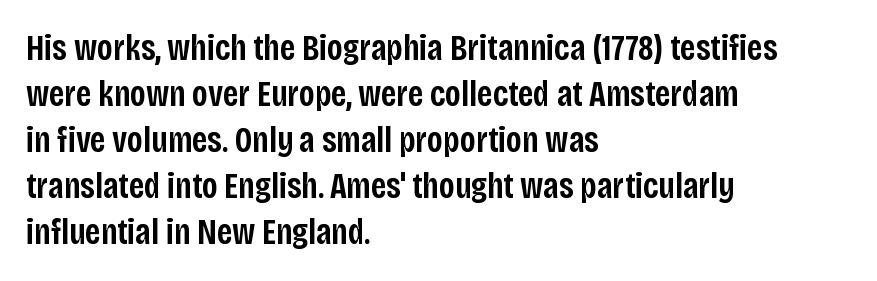
Q: Is the text bold? A: Semi-bold.
Q: Is the text italic (slanted)? A: No, it is upright.
Q: Is the typeface a serif or a sans-serif typeface? A: Sans-serif.
Q: Is the text underlined? A: No.
Q: How is the paragraph aligned? A: Left-aligned.
Q: Is the spacing between letters normal or unusually wide? A: Normal.
Q: Is the spacing between lines tight, normal or loose? A: Normal.
Q: Width (condensed, normal, or wide)? A: Condensed.
Q: Stroke contrast? A: Low.
Q: x-height? A: Large.
Q: Monospaced? A: No.
